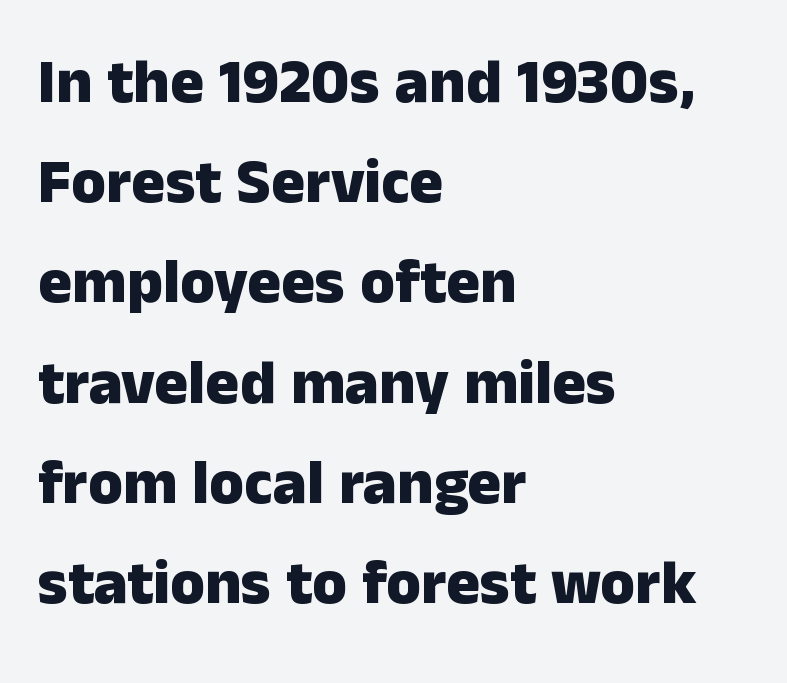
Q: Is the text bold? A: Yes.
Q: Is the text italic (slanted)? A: No, it is upright.
Q: Is the typeface a serif or a sans-serif typeface? A: Sans-serif.
Q: Is the text underlined? A: No.
Q: How is the paragraph aligned? A: Left-aligned.
Q: Is the spacing between letters normal or unusually wide? A: Normal.
Q: Is the spacing between lines tight, normal or loose? A: Normal.
Q: Width (condensed, normal, or wide)? A: Normal.
Q: Stroke contrast? A: Low.
Q: x-height? A: Medium.
Q: Monospaced? A: No.
